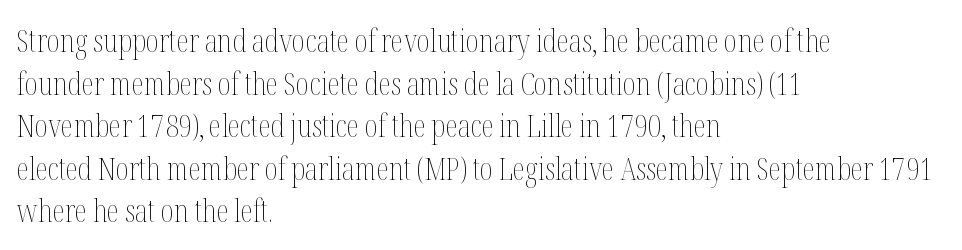
The designer left line spacing at the default. The strokes carry an ordinary text weight at most. The passage shown is typed in a proportional face where columns would drift. These lines stack with their left ends in a neat column. Caption: standard tracking, unaltered. The letters stand upright; this is a roman face.
